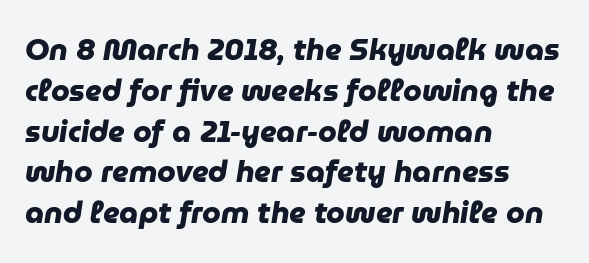
Q: Is the text bold? A: Yes.
Q: Is the typeface a serif or a sans-serif typeface? A: Sans-serif.
Q: Is the text underlined? A: No.
Q: How is the paragraph aligned? A: Left-aligned.
Q: Is the spacing between letters normal or unusually wide? A: Normal.
Q: Is the spacing between lines tight, normal or loose? A: Normal.
Q: Width (condensed, normal, or wide)? A: Normal.
Q: Stroke contrast? A: Low.
Q: x-height? A: Medium.
Q: Monospaced? A: No.
